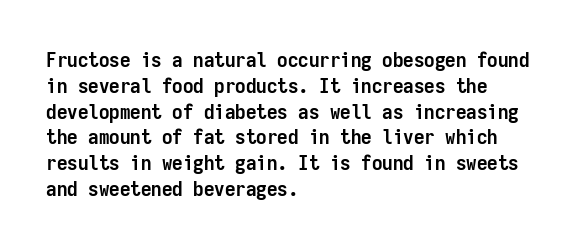
The image shows 21 px bold type, upright; set left-aligned, line spacing 1.23x, normal letter spacing, not underlined.
